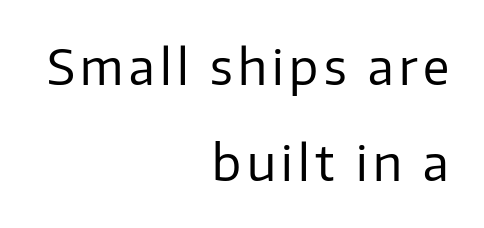
Q: Is the text bold? A: No.
Q: Is the text italic (slanted)? A: No, it is upright.
Q: Is the typeface a serif or a sans-serif typeface? A: Sans-serif.
Q: Is the text underlined? A: No.
Q: How is the paragraph aligned? A: Right-aligned.
Q: Is the spacing between lines tight, normal or loose? A: Loose.
Q: Width (condensed, normal, or wide)? A: Normal.
Q: Stroke contrast? A: Low.
Q: x-height? A: Medium.
Q: Monospaced? A: No.
